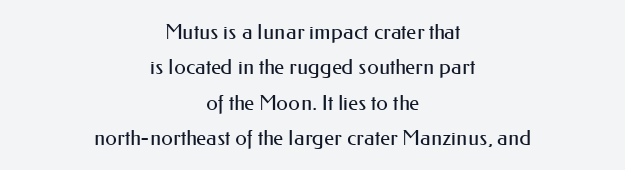
{"italic": "no", "bold": "no", "underline": "no", "align": "center", "line_spacing": "normal", "line_spacing_ratio": 1.68, "letter_spacing": "normal", "letter_spacing_em": 0.0, "glyph_px": 21}
